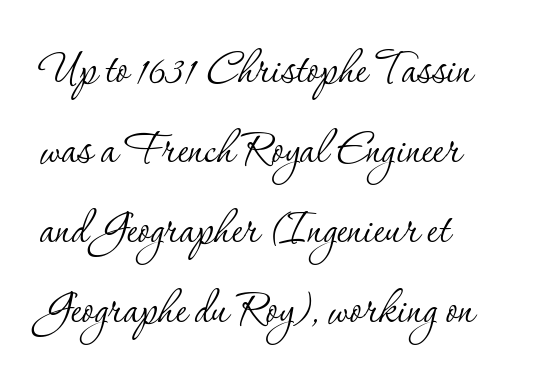
Is this a fixed-width face? No — the glyphs have proportional, varying widths. Characters follow at the spacing the type designer built in. Are there feet on the stems? There are — it's a serif. The typesetter chose a ragged-right arrangement here. Letters rest on an invisible, unmarked baseline. Vertical stems look standard width or narrower in stroke.
